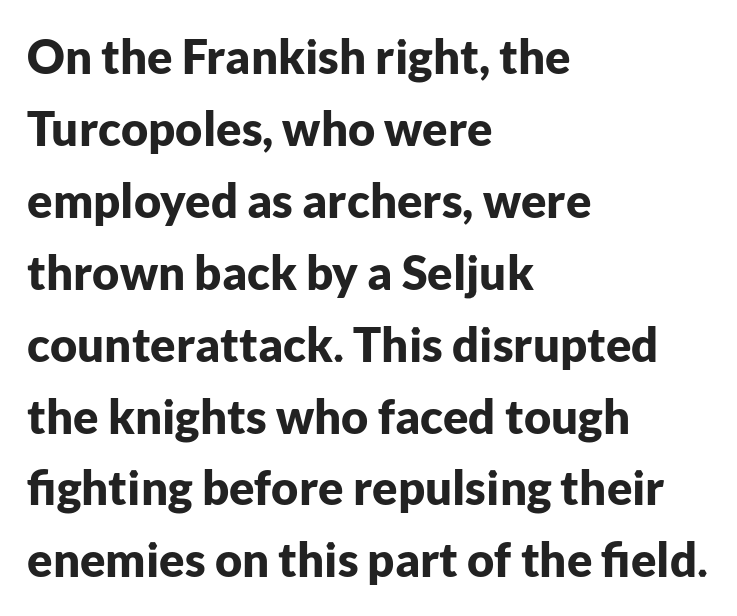
Q: Is the text bold? A: Yes.
Q: Is the text italic (slanted)? A: No, it is upright.
Q: Is the typeface a serif or a sans-serif typeface? A: Sans-serif.
Q: Is the text underlined? A: No.
Q: How is the paragraph aligned? A: Left-aligned.
Q: Is the spacing between letters normal or unusually wide? A: Normal.
Q: Is the spacing between lines tight, normal or loose? A: Normal.
Q: Width (condensed, normal, or wide)? A: Normal.
Q: Stroke contrast? A: Low.
Q: x-height? A: Medium.
Q: Monospaced? A: No.
